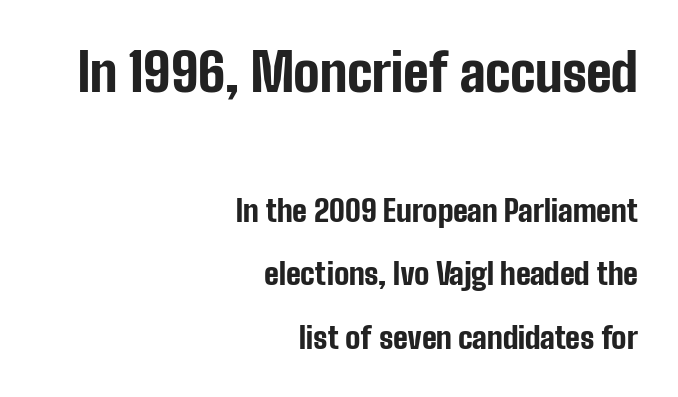
Q: Is the text bold? A: Yes.
Q: Is the text italic (slanted)? A: No, it is upright.
Q: Is the typeface a serif or a sans-serif typeface? A: Sans-serif.
Q: Is the text underlined? A: No.
Q: How is the paragraph aligned? A: Right-aligned.
Q: Is the spacing between letters normal or unusually wide? A: Normal.
Q: Is the spacing between lines tight, normal or loose? A: Loose.
Q: Which block of text is set in a larger size, the first (top) or the second (bottom)? A: The first (top) one.
Q: Width (condensed, normal, or wide)? A: Condensed.
Q: Stroke contrast? A: Low.
Q: x-height? A: Medium.
Q: Monospaced? A: No.
